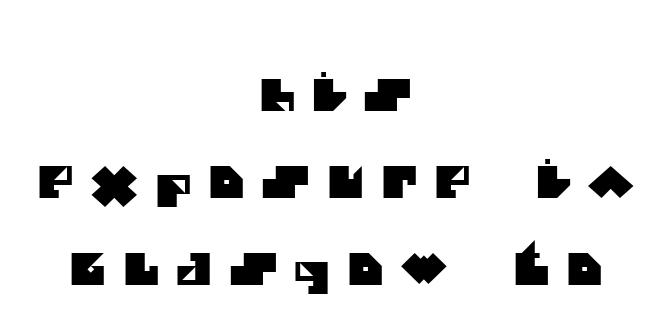
Q: Is the typeface a serif or a sans-serif typeface? A: Sans-serif.
Q: Is the text underlined? A: No.
Q: How is the paragraph aligned? A: Centered.
Q: Is the spacing between letters normal or unusually wide? A: Unusually wide.
Q: Is the spacing between lines tight, normal or loose? A: Loose.
Q: Width (condensed, normal, or wide)? A: Normal.
Q: Stroke contrast? A: Medium.
Q: x-height? A: Large.
Q: Monospaced? A: No.
